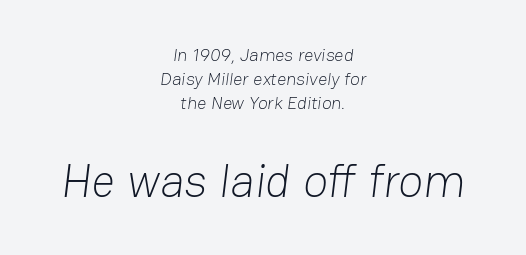
Q: Is the text bold? A: No.
Q: Is the typeface a serif or a sans-serif typeface? A: Sans-serif.
Q: Is the text underlined? A: No.
Q: How is the paragraph aligned? A: Centered.
Q: Is the spacing between letters normal or unusually wide? A: Normal.
Q: Is the spacing between lines tight, normal or loose? A: Normal.
Q: Which block of text is set in a larger size, the first (top) or the second (bottom)? A: The second (bottom) one.
Q: Width (condensed, normal, or wide)? A: Normal.
Q: Stroke contrast? A: Low.
Q: x-height? A: Medium.
Q: Monospaced? A: No.
